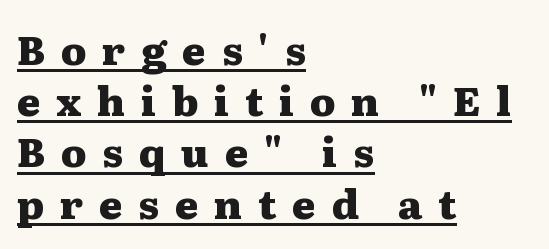
The image shows 40 px heavy, wide serif type, upright; set left-aligned, normal line spacing (1.28x), unusually wide letter spacing (+0.39 em), underlined; medium stroke contrast and a medium x-height.
